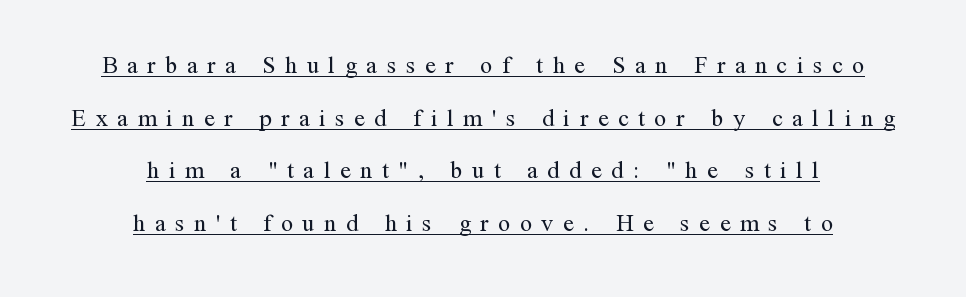
{"italic": "no", "bold": "no", "underline": "yes", "align": "center", "line_spacing": "loose", "line_spacing_ratio": 2.19, "letter_spacing": "wide", "letter_spacing_em": 0.4, "glyph_px": 24}
